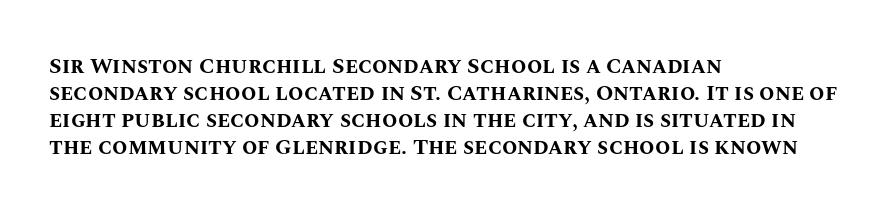
{"italic": "no", "bold": "yes", "underline": "no", "align": "left", "line_spacing_ratio": 1.23, "letter_spacing": "normal", "letter_spacing_em": 0.0, "glyph_px": 22}
